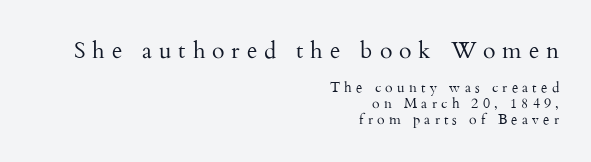
{"italic": "no", "bold": "no", "underline": "no", "align": "right", "line_spacing": "tight", "line_spacing_ratio": 1.12, "letter_spacing": "wide", "letter_spacing_em": 0.3, "larger_block": "first", "size_ratio": 1.64, "glyph_px": 23}
